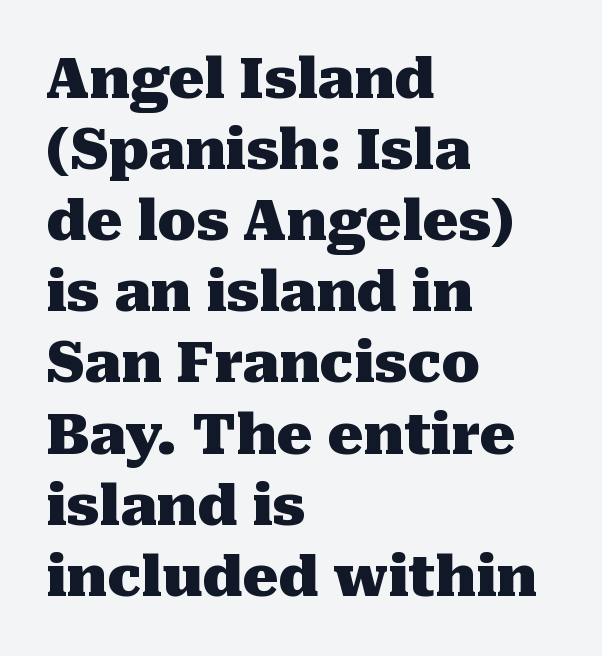
Q: Is the text bold? A: Yes.
Q: Is the text italic (slanted)? A: No, it is upright.
Q: Is the typeface a serif or a sans-serif typeface? A: Serif.
Q: Is the text underlined? A: No.
Q: How is the paragraph aligned? A: Left-aligned.
Q: Is the spacing between letters normal or unusually wide? A: Normal.
Q: Is the spacing between lines tight, normal or loose? A: Normal.
Q: Width (condensed, normal, or wide)? A: Normal.
Q: Stroke contrast? A: Medium.
Q: x-height? A: Medium.
Q: Monospaced? A: No.
